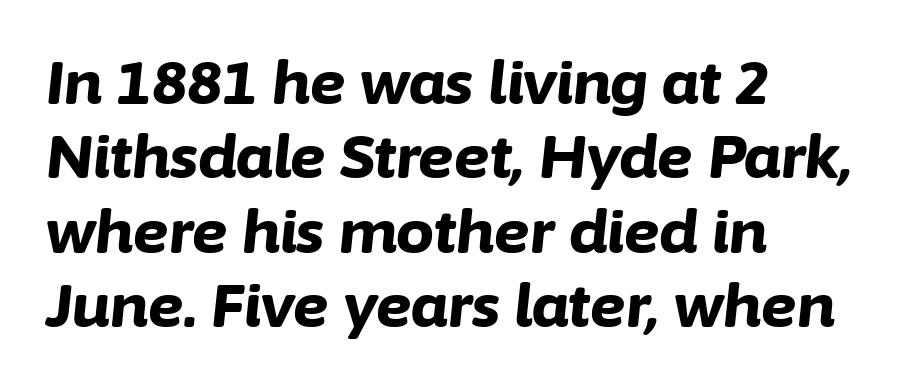
Q: Is the text bold? A: Yes.
Q: Is the text italic (slanted)? A: Yes, it leans right by about 6 degrees.
Q: Is the text underlined? A: No.
Q: How is the paragraph aligned? A: Left-aligned.
Q: Is the spacing between letters normal or unusually wide? A: Normal.
Q: Width (condensed, normal, or wide)? A: Normal.
Q: Stroke contrast? A: Low.
Q: x-height? A: Medium.
Q: Monospaced? A: No.
